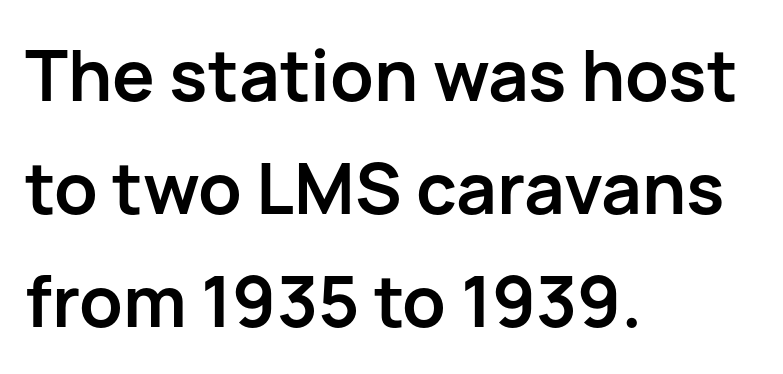
Q: Is the text bold? A: Yes.
Q: Is the text italic (slanted)? A: No, it is upright.
Q: Is the typeface a serif or a sans-serif typeface? A: Sans-serif.
Q: Is the text underlined? A: No.
Q: How is the paragraph aligned? A: Left-aligned.
Q: Is the spacing between letters normal or unusually wide? A: Normal.
Q: Is the spacing between lines tight, normal or loose? A: Normal.
Q: Width (condensed, normal, or wide)? A: Normal.
Q: Stroke contrast? A: Low.
Q: x-height? A: Medium.
Q: Monospaced? A: No.
